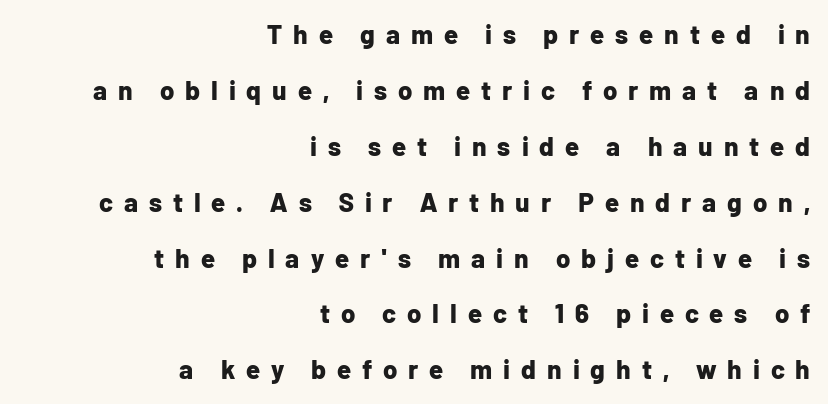
{"italic": "no", "bold": "yes", "underline": "no", "align": "right", "line_spacing": "loose", "line_spacing_ratio": 2.15, "letter_spacing": "wide", "letter_spacing_em": 0.42, "glyph_px": 26}
